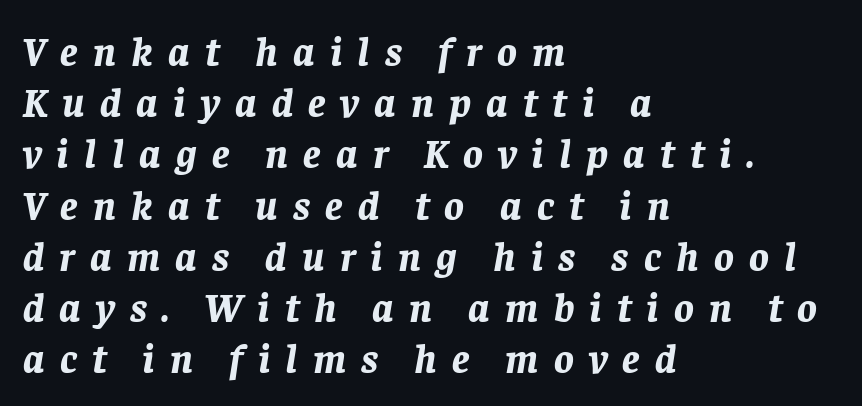
The image shows 41 px bold type, italic (leaning right); set left-aligned, normal line spacing (1.25x), unusually wide letter spacing (+0.37 em), not underlined; low stroke contrast and a large x-height.
